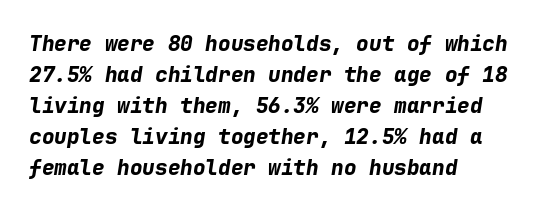
Q: Is the text bold? A: Yes.
Q: Is the text italic (slanted)? A: Yes, it leans right by about 9 degrees.
Q: Is the text underlined? A: No.
Q: How is the paragraph aligned? A: Left-aligned.
Q: Is the spacing between letters normal or unusually wide? A: Normal.
Q: Is the spacing between lines tight, normal or loose? A: Normal.
